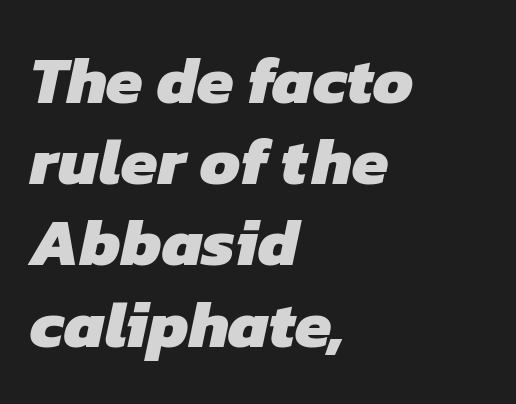
Q: Is the text bold? A: Yes.
Q: Is the typeface a serif or a sans-serif typeface? A: Sans-serif.
Q: Is the text underlined? A: No.
Q: How is the paragraph aligned? A: Left-aligned.
Q: Is the spacing between letters normal or unusually wide? A: Normal.
Q: Width (condensed, normal, or wide)? A: Normal.
Q: Stroke contrast? A: Low.
Q: x-height? A: Medium.
Q: Monospaced? A: No.
